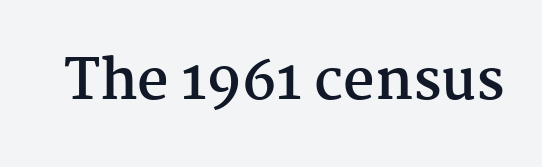
{"serif": "yes", "italic": "no", "bold": "yes", "weight": "semibold", "width": "normal", "stroke_contrast": "medium", "x_height": "medium", "monospaced": "no", "underline": "no", "letter_spacing": "normal", "letter_spacing_em": 0.0, "glyph_px": 55}
